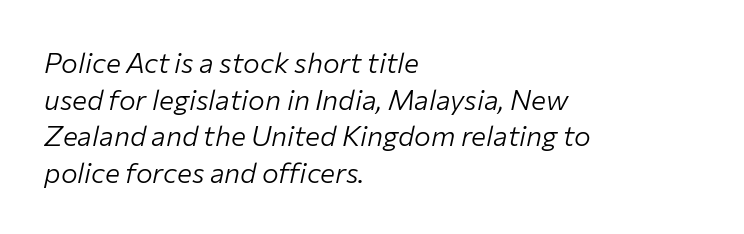
The image shows 28 px light type, italic (leaning right); set left-aligned, normal line spacing (1.31x), normal letter spacing, not underlined; low stroke contrast and a medium x-height.
